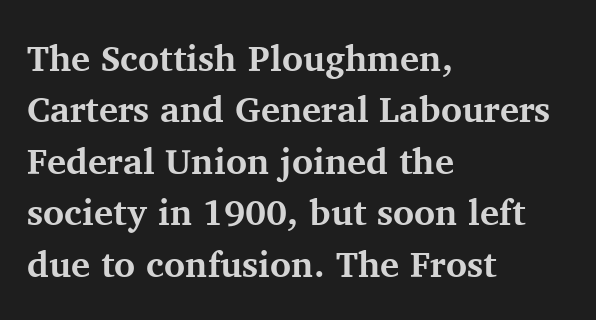
The image shows 36 px bold serif type, upright; set left-aligned, normal line spacing (1.43x), normal letter spacing, not underlined; medium stroke contrast and a medium x-height.
